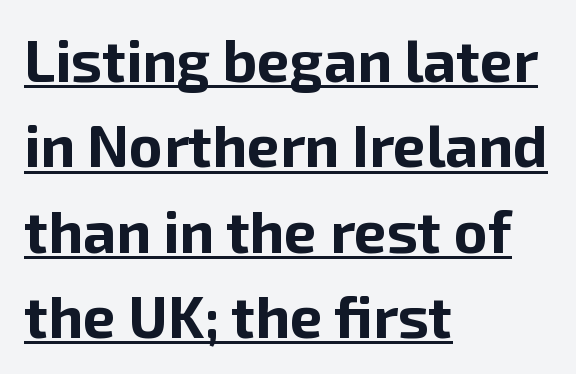
Q: Is the text bold? A: Yes.
Q: Is the text italic (slanted)? A: No, it is upright.
Q: Is the typeface a serif or a sans-serif typeface? A: Sans-serif.
Q: Is the text underlined? A: Yes.
Q: How is the paragraph aligned? A: Left-aligned.
Q: Is the spacing between letters normal or unusually wide? A: Normal.
Q: Is the spacing between lines tight, normal or loose? A: Normal.
Q: Width (condensed, normal, or wide)? A: Normal.
Q: Stroke contrast? A: Low.
Q: x-height? A: Medium.
Q: Monospaced? A: No.
